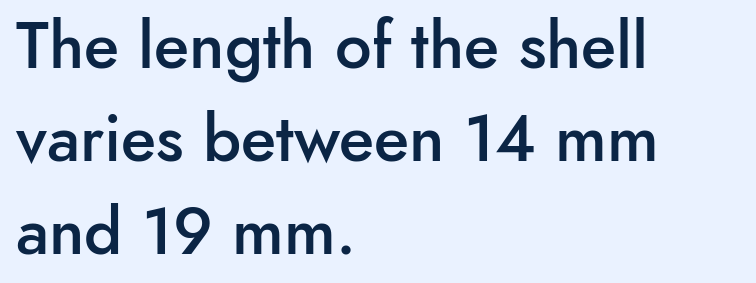
The image shows 65 px semibold sans-serif type, upright; set left-aligned, normal line spacing (1.43x), normal letter spacing, not underlined; low stroke contrast and a small x-height.
